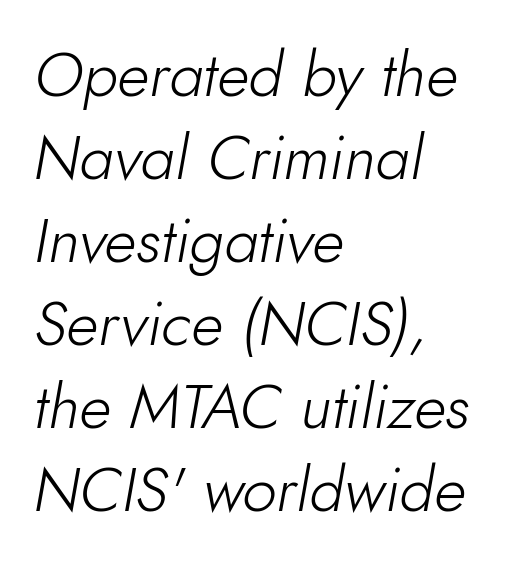
Q: Is the text bold? A: No.
Q: Is the text italic (slanted)? A: Yes, it leans right by about 10 degrees.
Q: Is the text underlined? A: No.
Q: How is the paragraph aligned? A: Left-aligned.
Q: Is the spacing between letters normal or unusually wide? A: Normal.
Q: Is the spacing between lines tight, normal or loose? A: Normal.
Q: Width (condensed, normal, or wide)? A: Normal.
Q: Stroke contrast? A: Low.
Q: x-height? A: Small.
Q: Monospaced? A: No.
